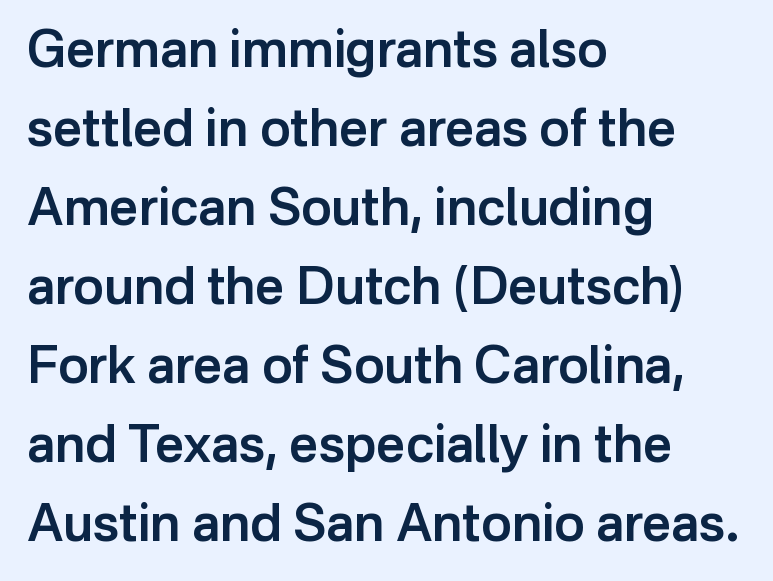
Q: Is the text bold? A: Semi-bold.
Q: Is the text italic (slanted)? A: No, it is upright.
Q: Is the typeface a serif or a sans-serif typeface? A: Sans-serif.
Q: Is the text underlined? A: No.
Q: How is the paragraph aligned? A: Left-aligned.
Q: Is the spacing between letters normal or unusually wide? A: Normal.
Q: Is the spacing between lines tight, normal or loose? A: Normal.
Q: Width (condensed, normal, or wide)? A: Normal.
Q: Stroke contrast? A: Low.
Q: x-height? A: Medium.
Q: Monospaced? A: No.
